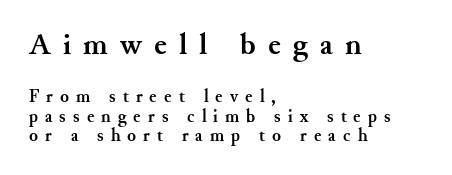
Typeset ragged right — the left edge is the straight one. Students, observe: this is what under-led, compact text looks like. These lines carry a lot of weight — the face is fully bold. Size hierarchy here favors the leading block over the trailing one. The strip under each line holds only bare page. The text was rendered using a seriffed face with decorative stroke endings.
